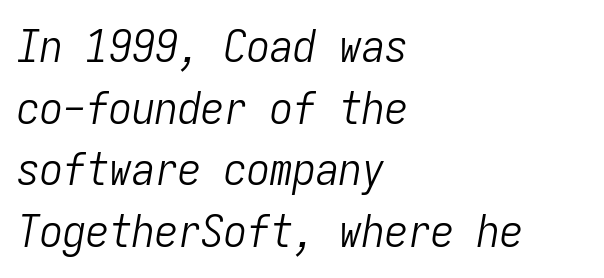
{"italic": "yes", "lean": "right", "slant_degrees": 9, "bold": "no", "weight": "light", "width": "condensed", "stroke_contrast": "low", "x_height": "medium", "monospaced": "yes", "underline": "no", "align": "left", "line_spacing": "normal", "line_spacing_ratio": 1.34, "letter_spacing": "normal", "letter_spacing_em": 0.0, "glyph_px": 46}
